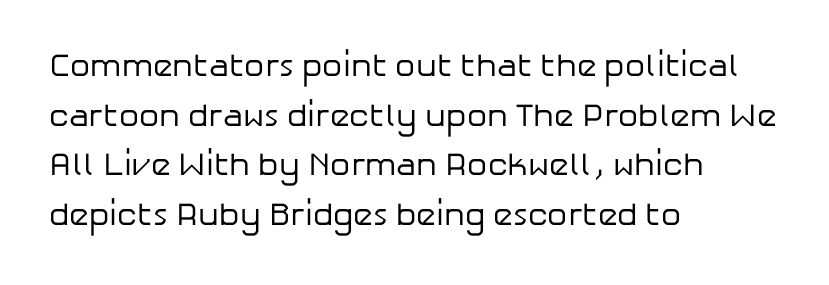
Q: Is the text bold? A: No.
Q: Is the text italic (slanted)? A: No, it is upright.
Q: Is the typeface a serif or a sans-serif typeface? A: Sans-serif.
Q: Is the text underlined? A: No.
Q: How is the paragraph aligned? A: Left-aligned.
Q: Is the spacing between letters normal or unusually wide? A: Normal.
Q: Is the spacing between lines tight, normal or loose? A: Normal.
Q: Width (condensed, normal, or wide)? A: Normal.
Q: Stroke contrast? A: Low.
Q: x-height? A: Medium.
Q: Monospaced? A: No.
